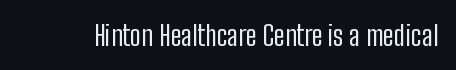
These lines are composed in type without serifs. Type without underlining. The letters advance in unequal steps, a hallmark of proportional type. Words appear dense and cohesive because spacing is normal.
